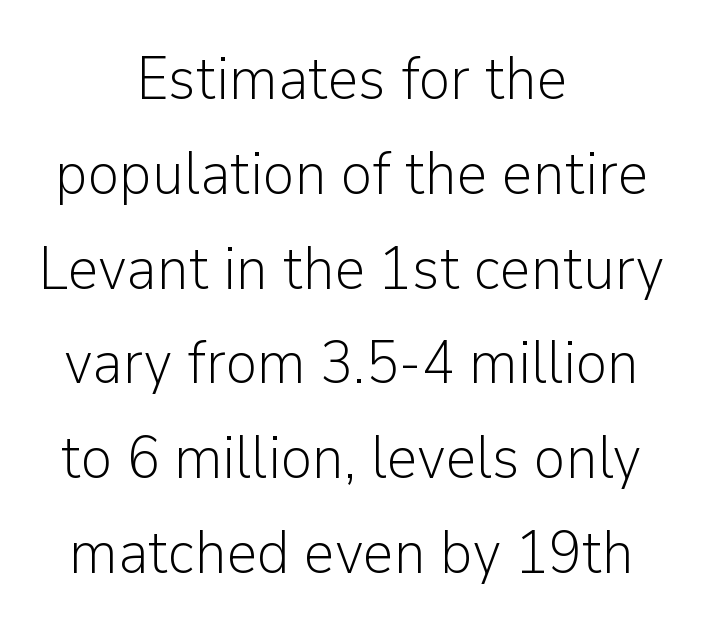
Both edges are ragged and mirror each other, which tells us the setting is centered. Compared with typical paragraphs, the rows here are spaced about the same. Do the letters lean? They stand straight. Characters follow at the spacing the type designer built in.
